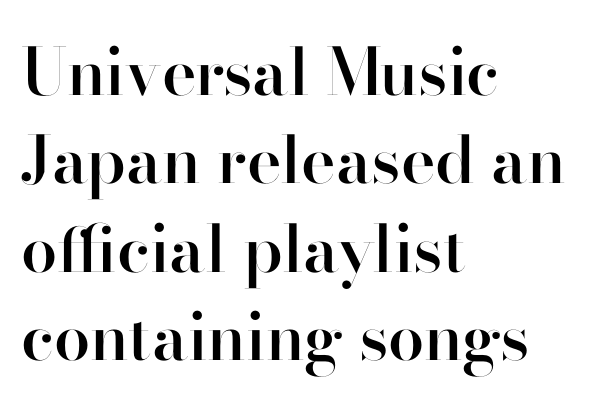
Q: Is the text bold? A: Semi-bold.
Q: Is the text italic (slanted)? A: No, it is upright.
Q: Is the typeface a serif or a sans-serif typeface? A: Sans-serif.
Q: Is the text underlined? A: No.
Q: How is the paragraph aligned? A: Left-aligned.
Q: Is the spacing between letters normal or unusually wide? A: Normal.
Q: Is the spacing between lines tight, normal or loose? A: Normal.
Q: Width (condensed, normal, or wide)? A: Normal.
Q: Stroke contrast? A: High.
Q: x-height? A: Small.
Q: Monospaced? A: No.
